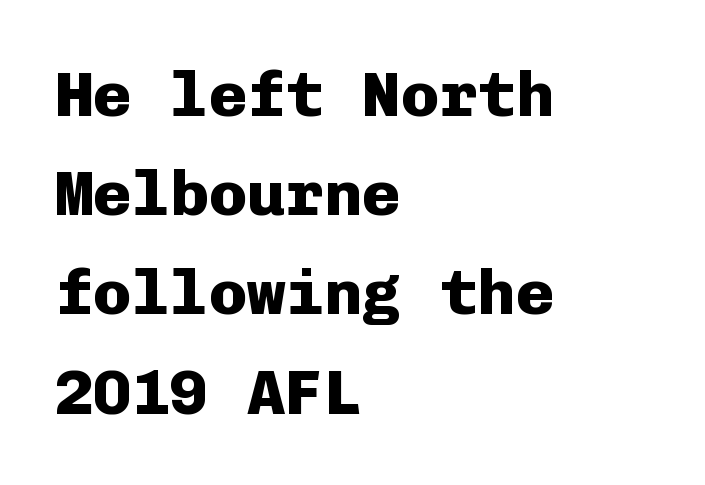
{"serif": "no", "italic": "no", "bold": "yes", "weight": "heavy", "width": "normal", "stroke_contrast": "low", "x_height": "medium", "monospaced": "yes", "underline": "no", "align": "left", "line_spacing": "normal", "line_spacing_ratio": 1.55, "letter_spacing": "normal", "letter_spacing_em": 0.0, "glyph_px": 64}
